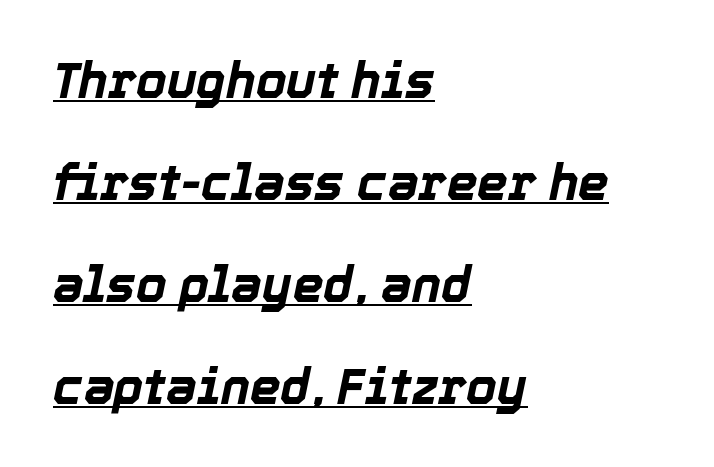
The image shows 49 px bold type, italic (leaning right); set left-aligned, loose line spacing (2.08x), normal letter spacing, underlined; a medium x-height.
